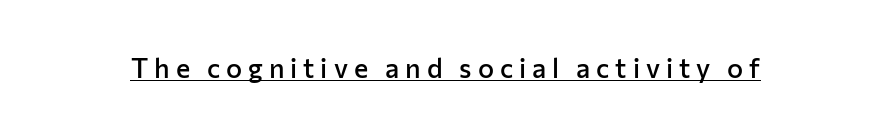
This is roman type, the default non-slanted kind. The characters look somewhat weighty, a semibold short of true bold. Underline: present. Inter-character spacing is expanded well beyond the font's built-in metrics.
